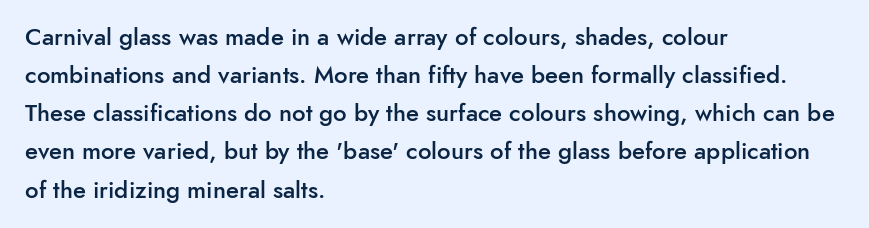
{"italic": "no", "bold": "semi", "underline": "no", "align": "left", "line_spacing": "normal", "line_spacing_ratio": 1.59, "letter_spacing": "normal", "letter_spacing_em": 0.0, "glyph_px": 24}
